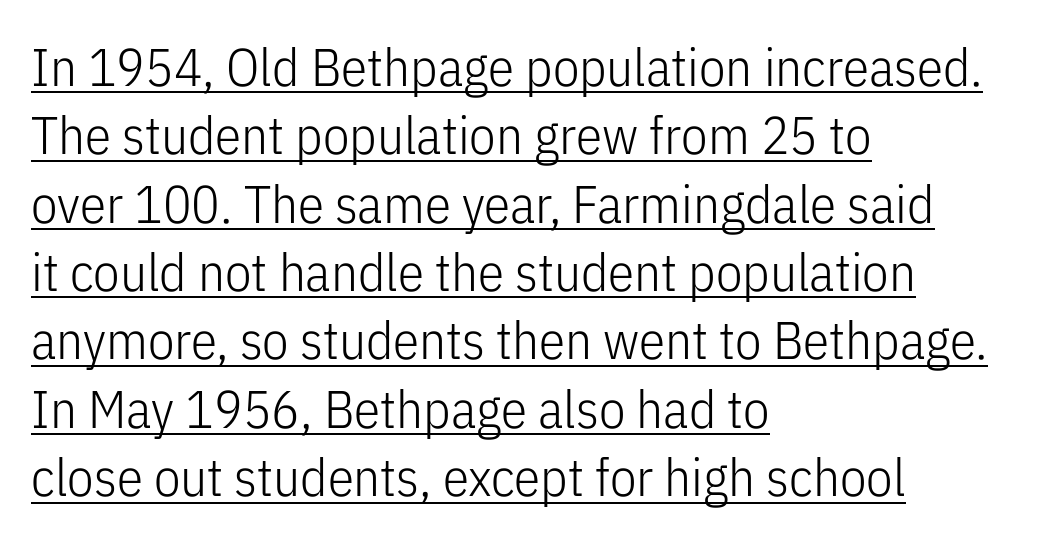
Notice how the passage keeps a crisp vertical edge on the left only. Letterform terminals end flat and unadorned throughout the passage. A typesetter would call this proportional, since set widths differ per character. You can see a thin bar hugging the bottom of the glyphs. The tracking reads as untouched default to a designer's eye.
